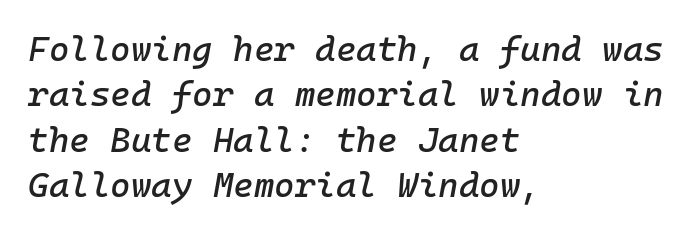
{"italic": "yes", "lean": "right", "slant_degrees": 10, "width": "normal", "stroke_contrast": "low", "x_height": "medium", "monospaced": "yes", "underline": "no", "align": "left", "line_spacing": "normal", "line_spacing_ratio": 1.3, "letter_spacing": "normal", "letter_spacing_em": 0.0, "glyph_px": 35}
